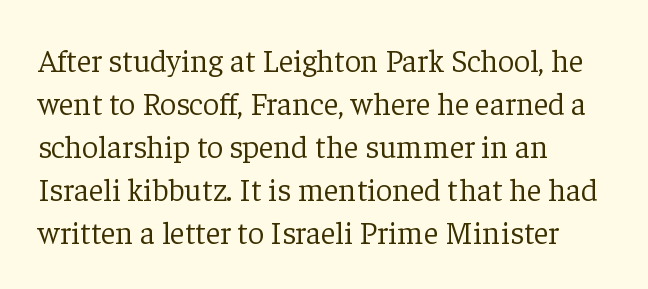
The image shows 32 px light serif type, upright; set left-aligned, normal line spacing (1.34x), normal letter spacing, not underlined; low stroke contrast and a medium x-height.
